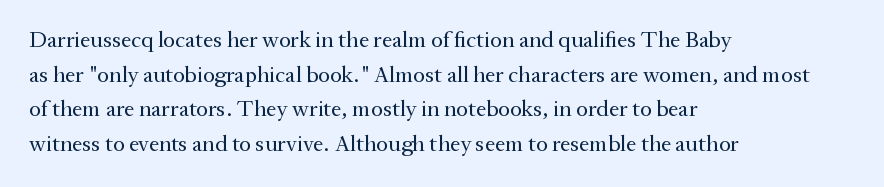
The image shows 23 px text type, upright; set left-aligned, normal line spacing (1.51x), normal letter spacing, not underlined.
